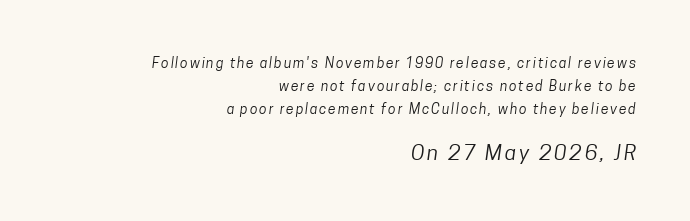
Leading: standard. Bare-footed words on every line. Caption: upper text group reduced, lower text group enlarged. Vertical stems look standard width or narrower in stroke. This rendering uses right alignment, leaving the left contour irregular.
